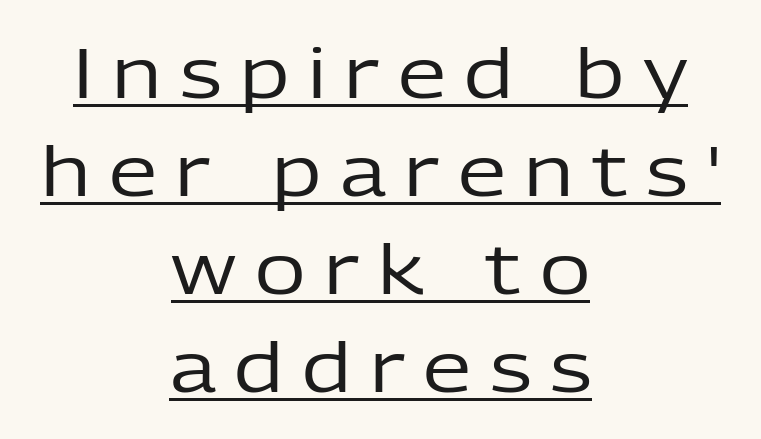
These characters rest on top of a visible drawn line. Note the varied advance widths — an 'i' is clearly narrower than an 'm'. Stroke thickness stays within the range of a standard reading face or lighter. Unlike italic type, these characters show no tilt at all.
